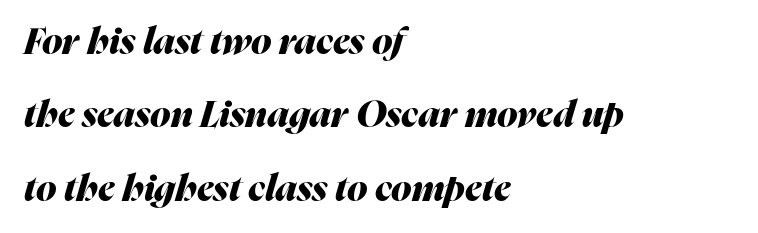
{"italic": "yes", "lean": "right", "slant_degrees": 16, "bold": "yes", "weight": "heavy", "width": "normal", "stroke_contrast": "medium", "x_height": "medium", "monospaced": "no", "underline": "no", "align": "left", "line_spacing": "loose", "line_spacing_ratio": 1.98, "letter_spacing": "normal", "letter_spacing_em": 0.0, "glyph_px": 37}
